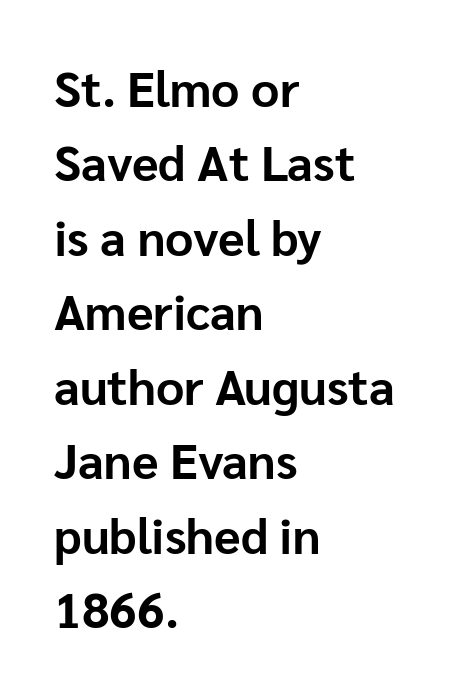
Q: Is the text bold? A: Yes.
Q: Is the text italic (slanted)? A: No, it is upright.
Q: Is the typeface a serif or a sans-serif typeface? A: Sans-serif.
Q: Is the text underlined? A: No.
Q: How is the paragraph aligned? A: Left-aligned.
Q: Is the spacing between letters normal or unusually wide? A: Normal.
Q: Is the spacing between lines tight, normal or loose? A: Normal.
Q: Width (condensed, normal, or wide)? A: Normal.
Q: Stroke contrast? A: Low.
Q: x-height? A: Medium.
Q: Monospaced? A: No.
